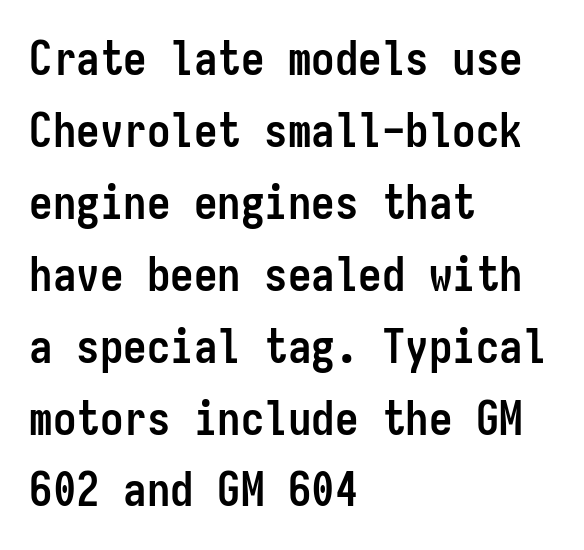
Q: Is the text bold? A: Yes.
Q: Is the text italic (slanted)? A: No, it is upright.
Q: Is the typeface a serif or a sans-serif typeface? A: Sans-serif.
Q: Is the text underlined? A: No.
Q: How is the paragraph aligned? A: Left-aligned.
Q: Is the spacing between letters normal or unusually wide? A: Normal.
Q: Is the spacing between lines tight, normal or loose? A: Normal.
Q: Width (condensed, normal, or wide)? A: Condensed.
Q: Stroke contrast? A: Low.
Q: x-height? A: Medium.
Q: Monospaced? A: Yes.
